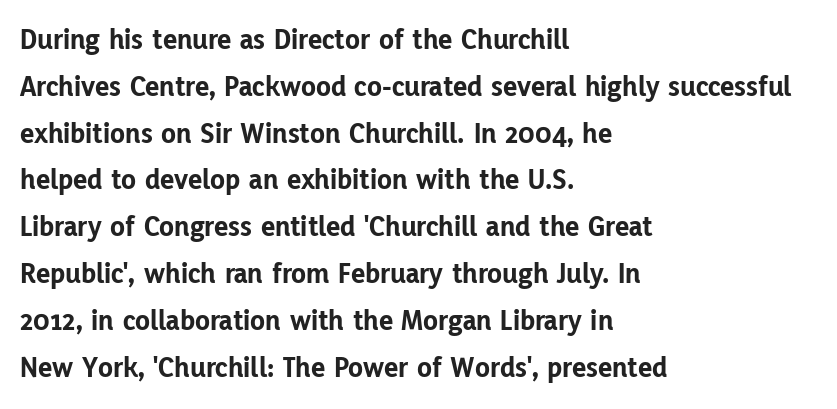
The image shows 30 px bold sans-serif type, upright; set left-aligned, normal line spacing (1.56x), normal letter spacing, not underlined; low stroke contrast and a medium x-height.
